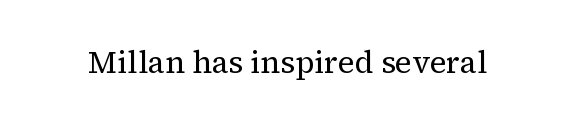
{"serif": "yes", "italic": "no", "bold": "no", "weight": "regular", "width": "normal", "stroke_contrast": "medium", "x_height": "medium", "monospaced": "no", "underline": "no", "letter_spacing": "normal", "letter_spacing_em": 0.0, "glyph_px": 31}
